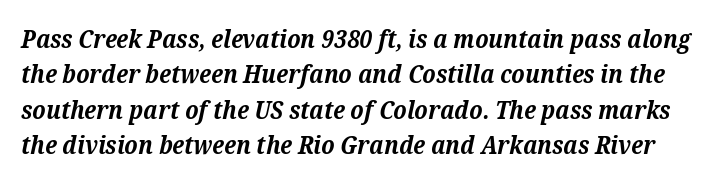
{"italic": "yes", "lean": "right", "slant_degrees": 12, "bold": "yes", "underline": "no", "line_spacing": "normal", "line_spacing_ratio": 1.42, "letter_spacing": "normal", "letter_spacing_em": 0.0, "glyph_px": 25}
